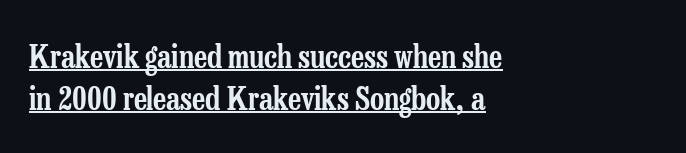
The passage shown is typed in a proportional face where columns would drift. The line texture is even and compact thanks to regular tracking. The letters stand straight up with perfectly vertical stems. Leading matches the norm, producing a regular column. Leftover space on each line is placed entirely after the last word.
